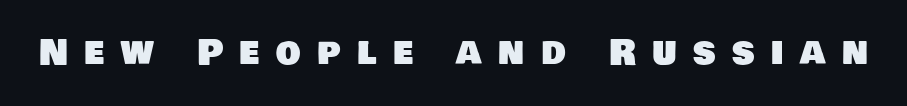
{"serif": "no", "width": "normal", "stroke_contrast": "low", "x_height": "large", "monospaced": "no", "underline": "no", "letter_spacing": "wide", "letter_spacing_em": 0.47, "glyph_px": 35}
